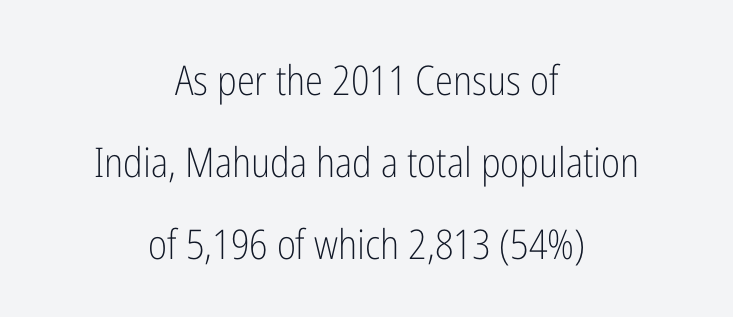
The image shows 41 px light, condensed sans-serif type, upright; set centered, loose line spacing (2.0x), normal letter spacing, not underlined; low stroke contrast and a medium x-height.
